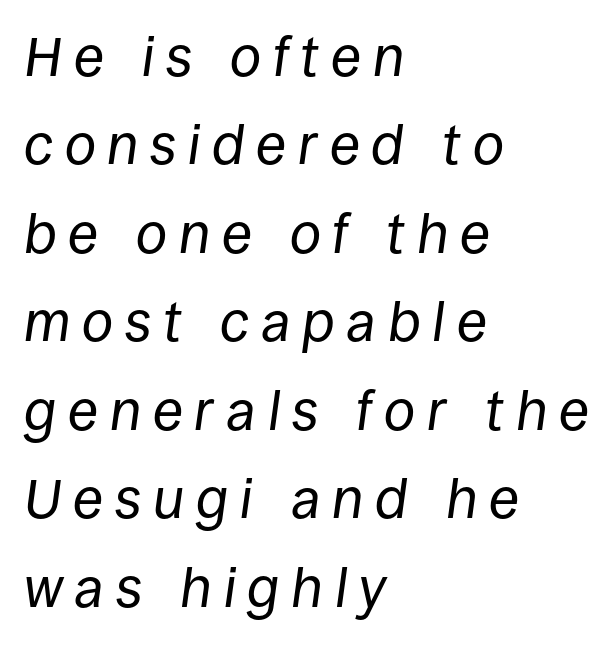
The text carries the slant typical of an italic or oblique font. A normal amount of white space separates one row of letters from the next. Caption: multi-line text, flush left, ragged right. Unmarked baselines from the first word to the last. Letter spacing: wide.
